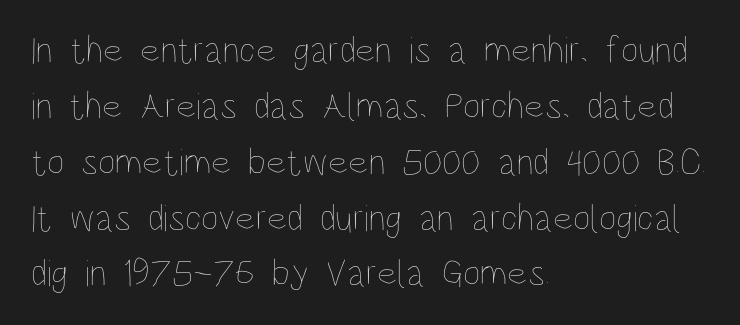
{"italic": "no", "bold": "no", "weight": "thin", "width": "condensed", "stroke_contrast": "low", "x_height": "large", "monospaced": "no", "underline": "no", "align": "left", "line_spacing": "normal", "line_spacing_ratio": 1.47, "letter_spacing": "normal", "letter_spacing_em": 0.0, "glyph_px": 38}
